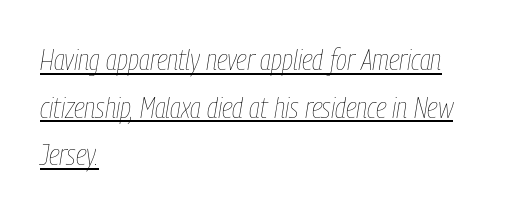
Q: Is the text bold? A: No.
Q: Is the text italic (slanted)? A: Yes, it leans right by about 9 degrees.
Q: Is the text underlined? A: Yes.
Q: How is the paragraph aligned? A: Left-aligned.
Q: Is the spacing between letters normal or unusually wide? A: Normal.
Q: Is the spacing between lines tight, normal or loose? A: Normal.
Q: Width (condensed, normal, or wide)? A: Condensed.
Q: Stroke contrast? A: Low.
Q: x-height? A: Medium.
Q: Monospaced? A: No.
